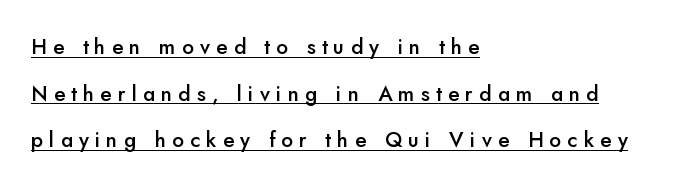
The image shows 21 px text type, upright; set left-aligned, loose line spacing (2.22x), unusually wide letter spacing (+0.29 em), underlined.
